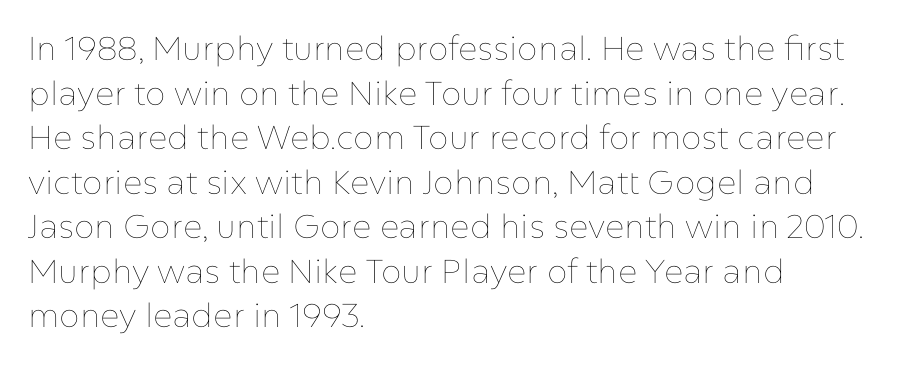
These glyphs show unthickened strokes, regular width or finer. Posture: upright roman. Which margin do the lines hug? The left one — the right edge is uneven. Each letter keeps its own natural width here, so spacing adapts to shape. This sample keeps an unexceptional amount of space between lines. The space beneath each line is pristine and unruled.
